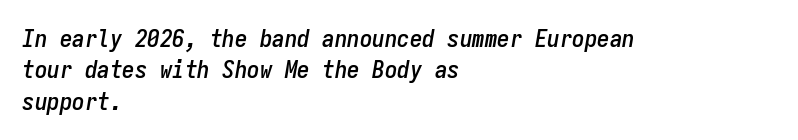
Q: Is the text italic (slanted)? A: Yes, it leans right by about 9 degrees.
Q: Is the text underlined? A: No.
Q: How is the paragraph aligned? A: Left-aligned.
Q: Is the spacing between letters normal or unusually wide? A: Normal.
Q: Is the spacing between lines tight, normal or loose? A: Normal.
